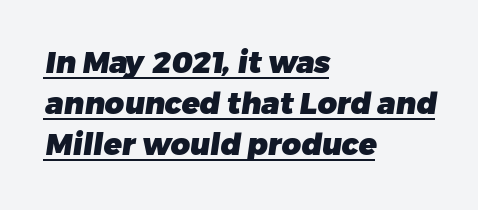
{"serif": "no", "bold": "yes", "weight": "heavy", "width": "normal", "stroke_contrast": "low", "x_height": "medium", "monospaced": "no", "underline": "yes", "align": "left", "line_spacing": "normal", "line_spacing_ratio": 1.37, "letter_spacing": "normal", "letter_spacing_em": 0.0, "glyph_px": 30}
